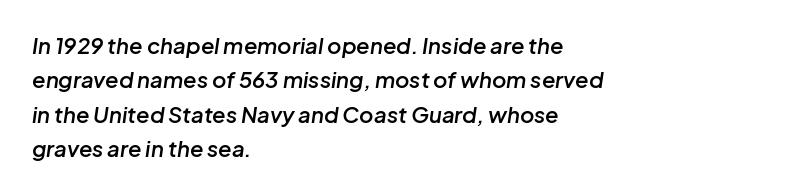
{"italic": "yes", "lean": "right", "slant_degrees": 8, "bold": "semi", "underline": "no", "align": "left", "line_spacing": "normal", "line_spacing_ratio": 1.56, "letter_spacing": "normal", "letter_spacing_em": 0.0, "glyph_px": 22}
